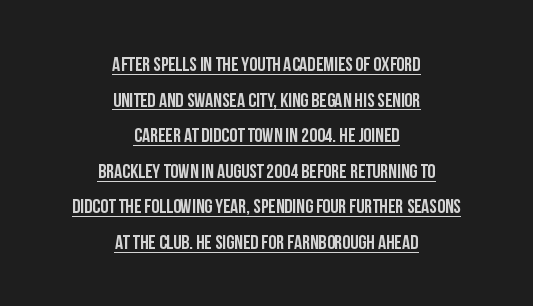
Q: Is the text italic (slanted)? A: No, it is upright.
Q: Is the text underlined? A: Yes.
Q: How is the paragraph aligned? A: Centered.
Q: Is the spacing between letters normal or unusually wide? A: Normal.
